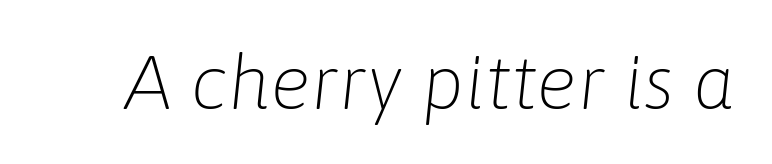
{"italic": "yes", "lean": "right", "slant_degrees": 6, "bold": "no", "weight": "light", "width": "normal", "stroke_contrast": "low", "x_height": "medium", "monospaced": "no", "underline": "no", "letter_spacing": "normal", "letter_spacing_em": 0.0, "glyph_px": 76}
